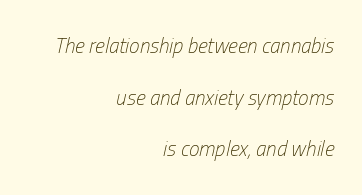
{"italic": "yes", "lean": "right", "slant_degrees": 13, "bold": "no", "underline": "no", "align": "right", "line_spacing": "loose", "line_spacing_ratio": 2.46, "letter_spacing": "normal", "letter_spacing_em": 0.0, "glyph_px": 21}
